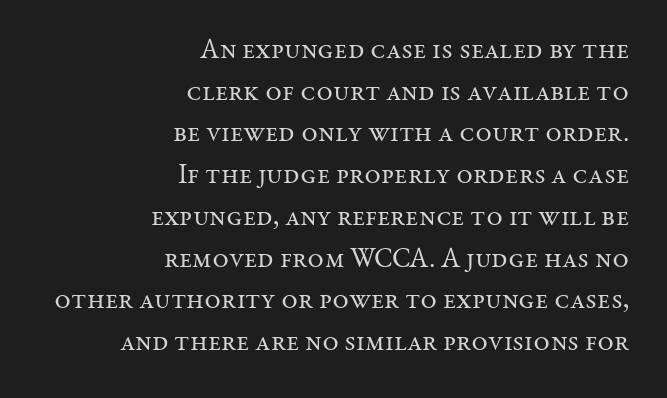
{"serif": "yes", "italic": "no", "bold": "no", "weight": "regular", "width": "normal", "stroke_contrast": "medium", "x_height": "medium", "monospaced": "no", "underline": "no", "align": "right", "line_spacing": "normal", "line_spacing_ratio": 1.49, "letter_spacing": "normal", "letter_spacing_em": 0.0, "glyph_px": 28}
